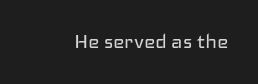
Q: Is the text bold? A: No.
Q: Is the text italic (slanted)? A: No, it is upright.
Q: Is the text underlined? A: No.
Q: Is the spacing between letters normal or unusually wide? A: Normal.
